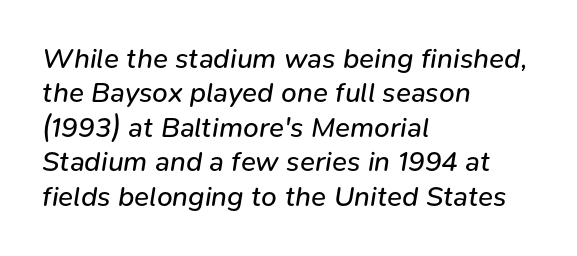
The passage shown is not underscored anywhere. Each word holds together tightly as a unit, with standard inter-letter gaps. The setting favours the left margin, as ordinary paragraphs usually do. The rendering uses natural spacing where letterforms have individual widths. Unbolded letterforms with no extra heft.
